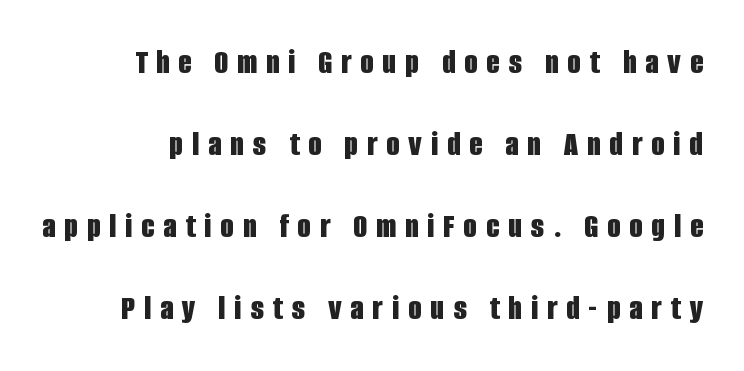
Think of a printed novel: that variable character pitch is what you see here. Does the leading feel generous? Absolutely, it's lavish. Only glyphs here, with clear space below each row. Tracking here is generous; glyphs stand well apart from one another.
